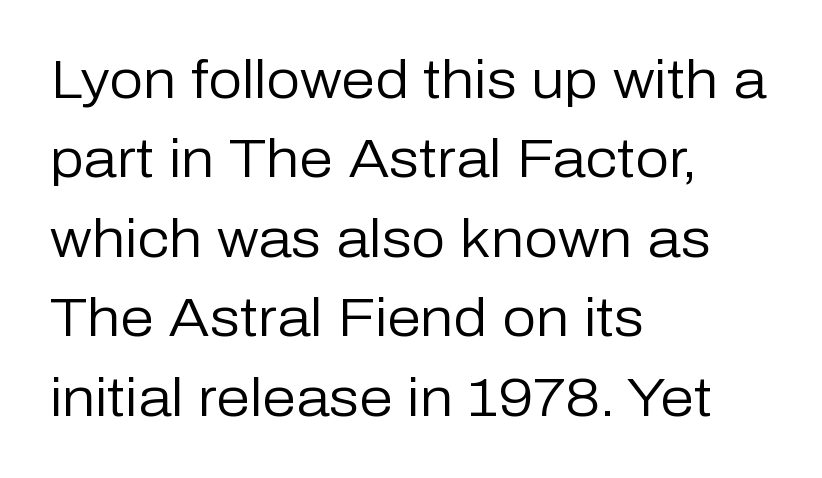
{"serif": "no", "italic": "no", "bold": "no", "weight": "regular", "width": "normal", "stroke_contrast": "low", "x_height": "medium", "monospaced": "no", "underline": "no", "align": "left", "line_spacing": "normal", "line_spacing_ratio": 1.47, "letter_spacing": "normal", "letter_spacing_em": 0.0, "glyph_px": 54}
